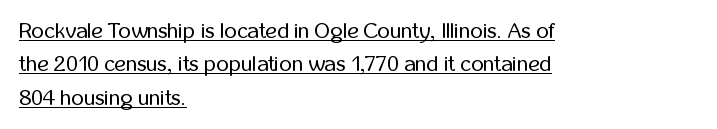
The image shows 22 px text type, upright; set left-aligned, normal line spacing (1.52x), normal letter spacing, underlined.
